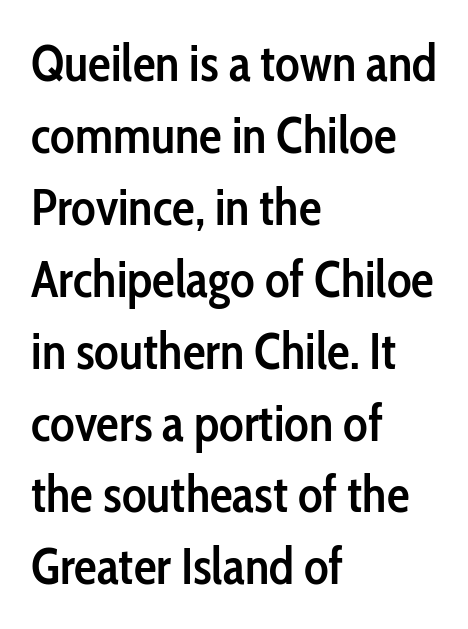
These lines were composed using upright roman letters. The text block is weighted toward the left margin, trailing off unevenly rightward. Regular leading. The baseline area is clear. Bold? Not quite — semibold, heavier than regular but stopping short.
